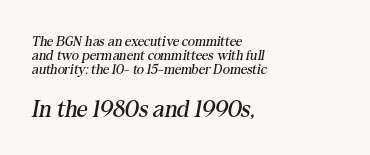
{"italic": "yes", "lean": "right", "slant_degrees": 10, "bold": "no", "underline": "no", "align": "left", "line_spacing": "tight", "line_spacing_ratio": 1.01, "letter_spacing": "normal", "letter_spacing_em": 0.0, "larger_block": "second", "size_ratio": 1.71, "glyph_px": 24}
